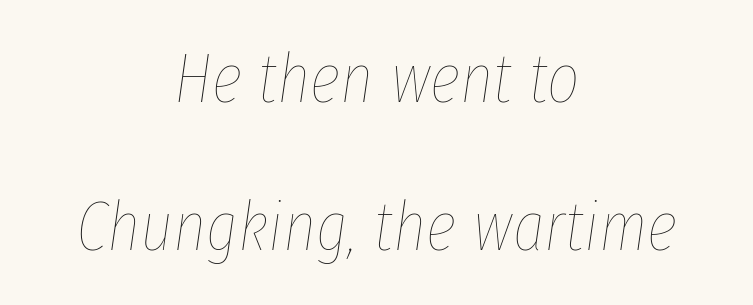
{"italic": "yes", "lean": "right", "slant_degrees": 8, "bold": "no", "weight": "thin", "width": "condensed", "stroke_contrast": "low", "x_height": "medium", "monospaced": "no", "underline": "no", "align": "center", "line_spacing": "loose", "line_spacing_ratio": 2.11, "letter_spacing": "normal", "letter_spacing_em": 0.0, "glyph_px": 70}
